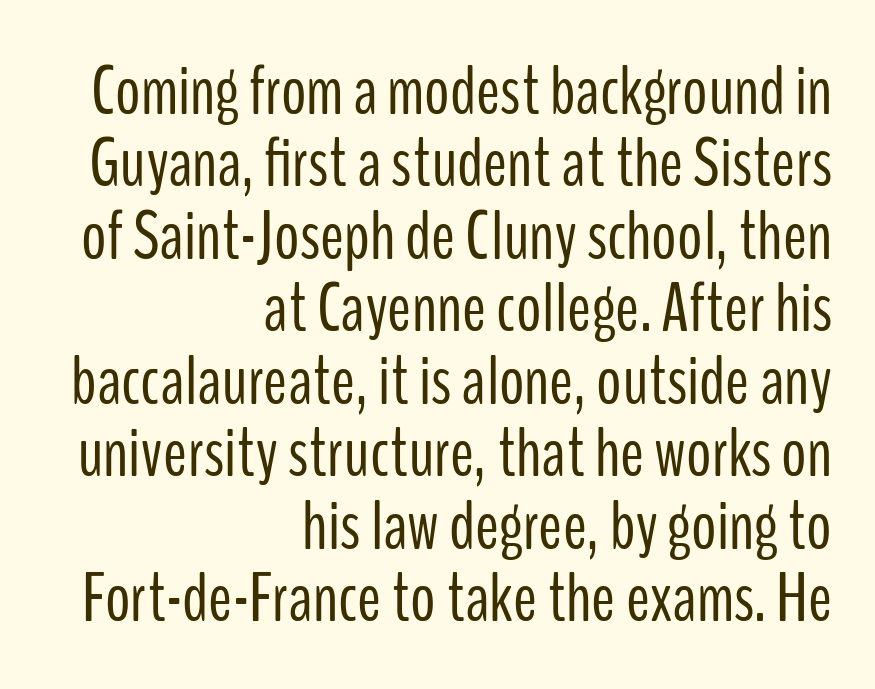
The image shows 71 px light, condensed sans-serif type, upright; set right-aligned, tight line spacing (1.02x), normal letter spacing, not underlined; low stroke contrast and a medium x-height.
